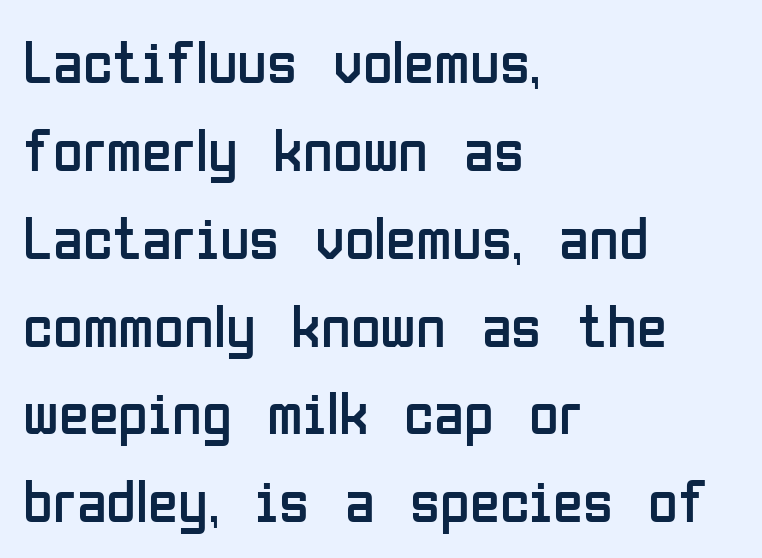
The image shows 61 px regular-weight, condensed sans-serif type, upright; set left-aligned, normal line spacing (1.44x), normal letter spacing, not underlined; low stroke contrast and a medium x-height.
